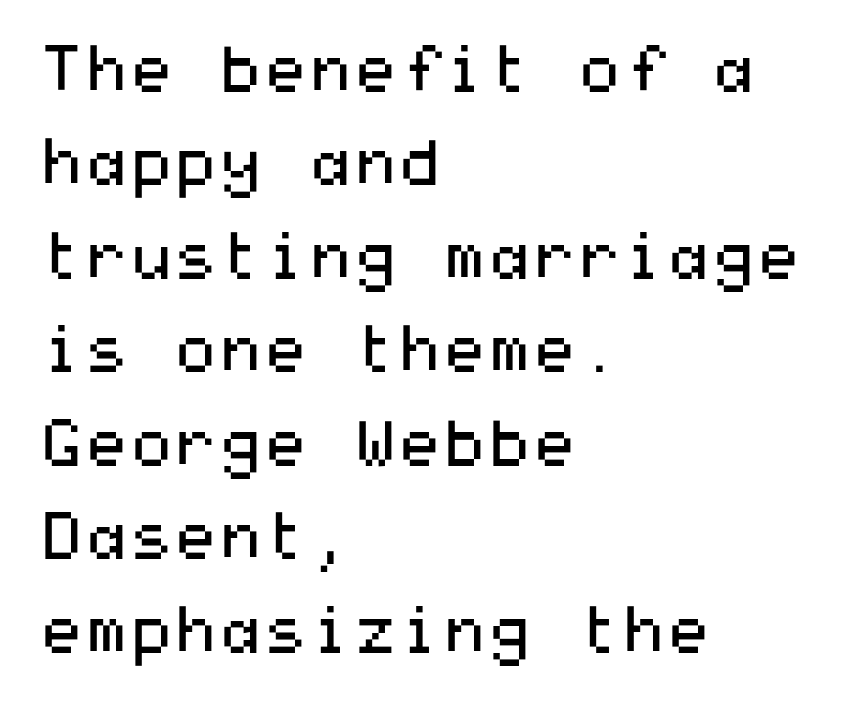
{"serif": "no", "italic": "no", "bold": "no", "weight": "regular", "width": "wide", "stroke_contrast": "medium", "x_height": "medium", "underline": "no", "align": "left", "line_spacing": "normal", "line_spacing_ratio": 1.46, "letter_spacing": "normal", "letter_spacing_em": 0.0, "glyph_px": 64}
